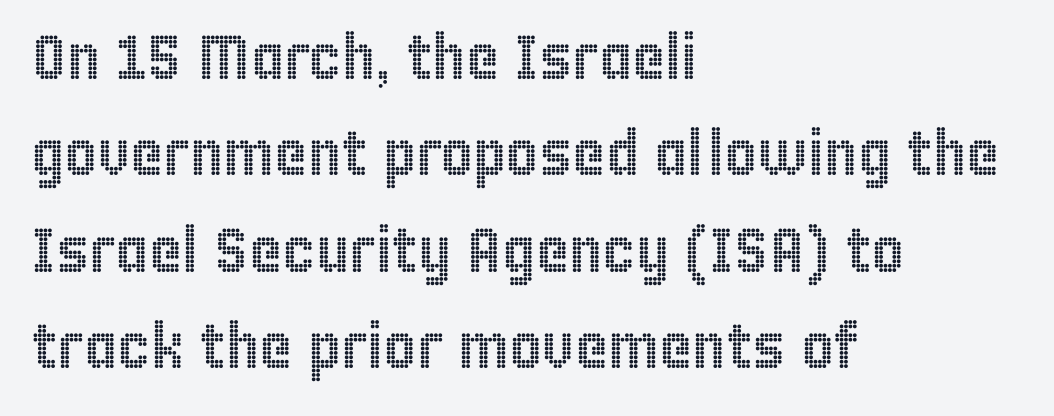
The image shows 63 px condensed type, upright; set left-aligned, normal line spacing (1.53x), normal letter spacing, not underlined; a large x-height.
